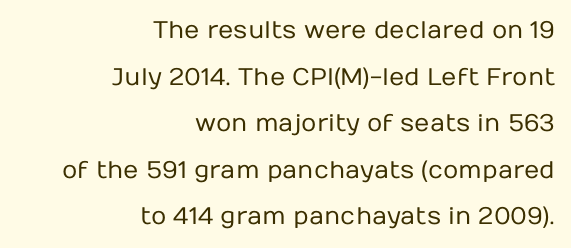
Q: Is the text bold? A: No.
Q: Is the text italic (slanted)? A: No, it is upright.
Q: Is the text underlined? A: No.
Q: How is the paragraph aligned? A: Right-aligned.
Q: Is the spacing between letters normal or unusually wide? A: Normal.
Q: Is the spacing between lines tight, normal or loose? A: Loose.
